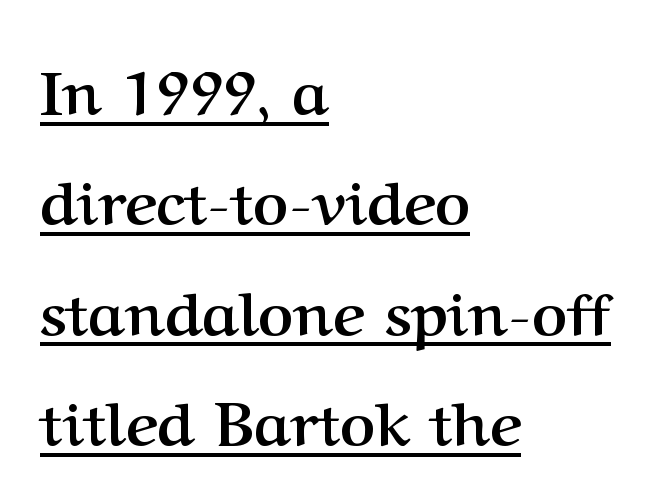
{"serif": "yes", "italic": "no", "bold": "yes", "weight": "semibold", "width": "normal", "stroke_contrast": "medium", "x_height": "medium", "monospaced": "no", "underline": "yes", "align": "left", "line_spacing_ratio": 1.81, "letter_spacing": "normal", "letter_spacing_em": 0.0, "glyph_px": 61}
